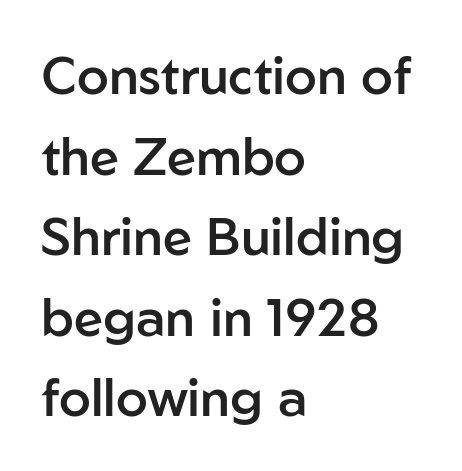
Is this a fixed-width face? No — the glyphs have proportional, varying widths. These lines were composed using upright roman letters. Is the type bold? Partly — it's a semibold, heavier than regular but not fully bold. You can tell from the bare stems that sans-serif type was used. Where is the straight margin? On the left. Nothing unusual about the tracking: characters are spaced as the font intends.
